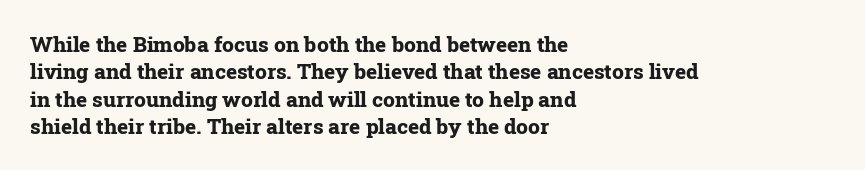
Q: Is the text bold? A: Yes.
Q: Is the text italic (slanted)? A: No, it is upright.
Q: Is the text underlined? A: No.
Q: How is the paragraph aligned? A: Left-aligned.
Q: Is the spacing between letters normal or unusually wide? A: Normal.
Q: Is the spacing between lines tight, normal or loose? A: Normal.
